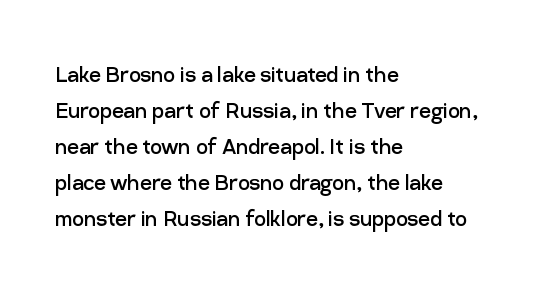
Q: Is the text bold? A: No.
Q: Is the text italic (slanted)? A: No, it is upright.
Q: Is the text underlined? A: No.
Q: How is the paragraph aligned? A: Left-aligned.
Q: Is the spacing between letters normal or unusually wide? A: Normal.
Q: Is the spacing between lines tight, normal or loose? A: Normal.
